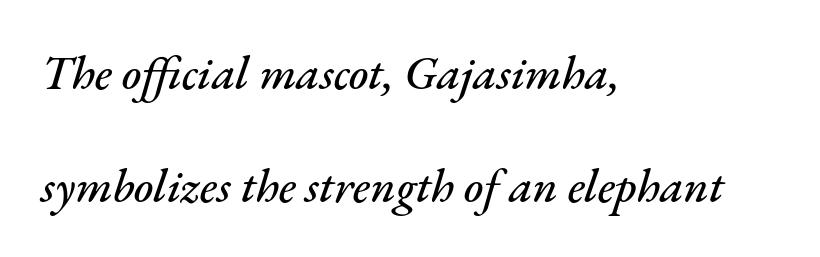
Q: Is the text italic (slanted)? A: Yes, it leans right by about 17 degrees.
Q: Is the text underlined? A: No.
Q: How is the paragraph aligned? A: Left-aligned.
Q: Is the spacing between letters normal or unusually wide? A: Normal.
Q: Is the spacing between lines tight, normal or loose? A: Loose.
Q: Width (condensed, normal, or wide)? A: Normal.
Q: Stroke contrast? A: Medium.
Q: x-height? A: Small.
Q: Monospaced? A: No.
